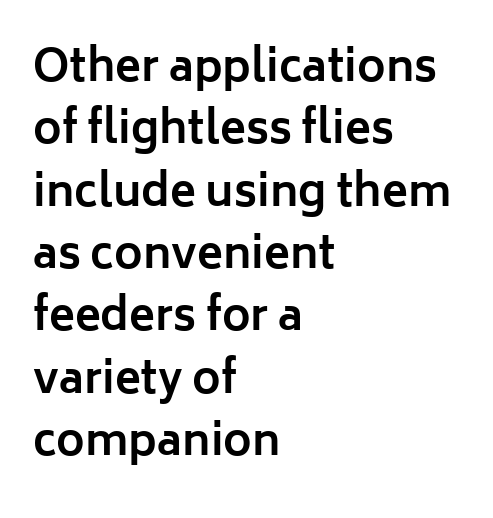
Q: Is the text bold? A: Yes.
Q: Is the text italic (slanted)? A: No, it is upright.
Q: Is the typeface a serif or a sans-serif typeface? A: Sans-serif.
Q: Is the text underlined? A: No.
Q: How is the paragraph aligned? A: Left-aligned.
Q: Is the spacing between letters normal or unusually wide? A: Normal.
Q: Is the spacing between lines tight, normal or loose? A: Normal.
Q: Width (condensed, normal, or wide)? A: Normal.
Q: Stroke contrast? A: Low.
Q: x-height? A: Medium.
Q: Monospaced? A: No.
